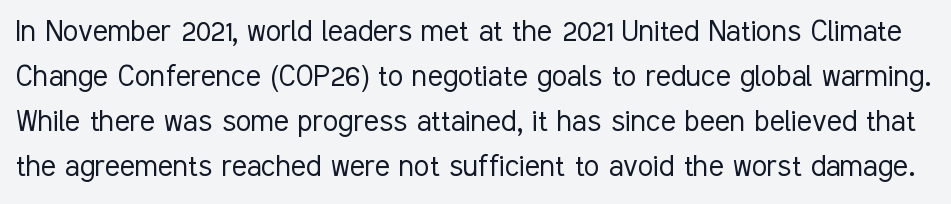
These lines are rendered in a variable-pitch font. Quick note: underline off. Unlike a traditional serif, this face leaves its strokes unadorned. Is the stroke heavy? The answer is a plain regular-or-lighter. Successive baselines arrive at the customary interval. Characters follow at the spacing the type designer built in.
